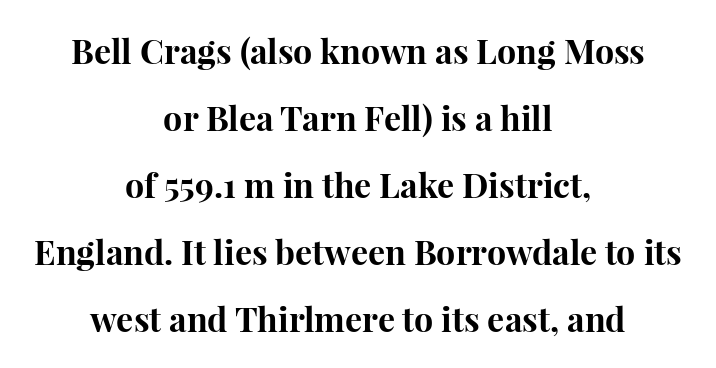
The image shows 34 px bold serif type, upright; set centered, loose line spacing (1.97x), normal letter spacing, not underlined; high stroke contrast and a medium x-height.
